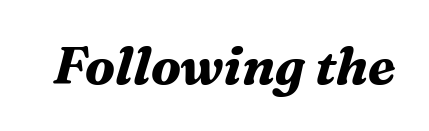
Q: Is the text bold? A: Yes.
Q: Is the text italic (slanted)? A: Yes, it leans right by about 16 degrees.
Q: Is the typeface a serif or a sans-serif typeface? A: Serif.
Q: Is the text underlined? A: No.
Q: Is the spacing between letters normal or unusually wide? A: Normal.
Q: Width (condensed, normal, or wide)? A: Normal.
Q: Stroke contrast? A: Medium.
Q: x-height? A: Medium.
Q: Monospaced? A: No.
